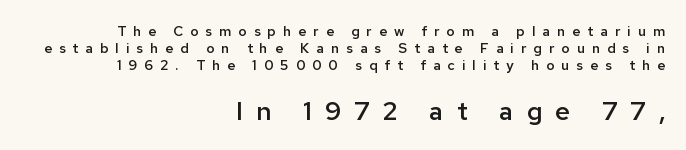
The typesetter chose a ragged-left arrangement here. Bigger letters appear in the bottom chunk; the top chunk is reduced. Quick note: underline off. Weight: semibold (demi). Does extra space separate the letters? Yes, quite a lot of it.
